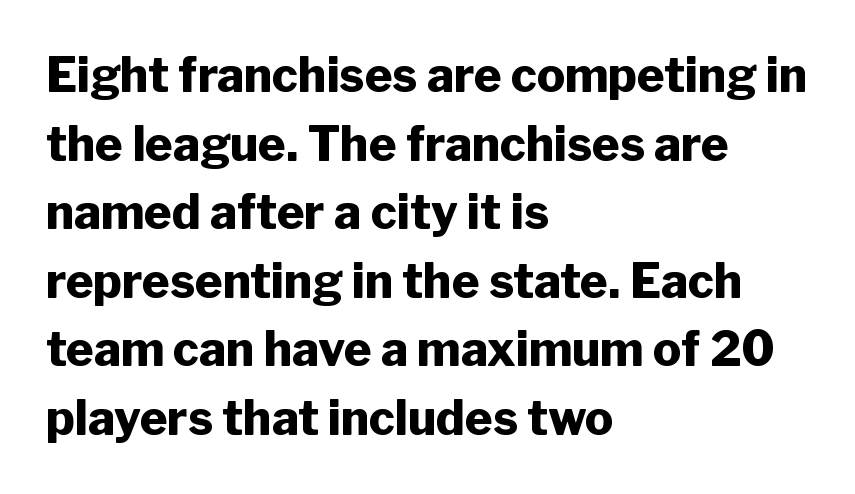
Q: Is the text bold? A: Yes.
Q: Is the text italic (slanted)? A: No, it is upright.
Q: Is the typeface a serif or a sans-serif typeface? A: Sans-serif.
Q: Is the text underlined? A: No.
Q: How is the paragraph aligned? A: Left-aligned.
Q: Is the spacing between letters normal or unusually wide? A: Normal.
Q: Is the spacing between lines tight, normal or loose? A: Normal.
Q: Width (condensed, normal, or wide)? A: Normal.
Q: Stroke contrast? A: Low.
Q: x-height? A: Medium.
Q: Monospaced? A: No.
